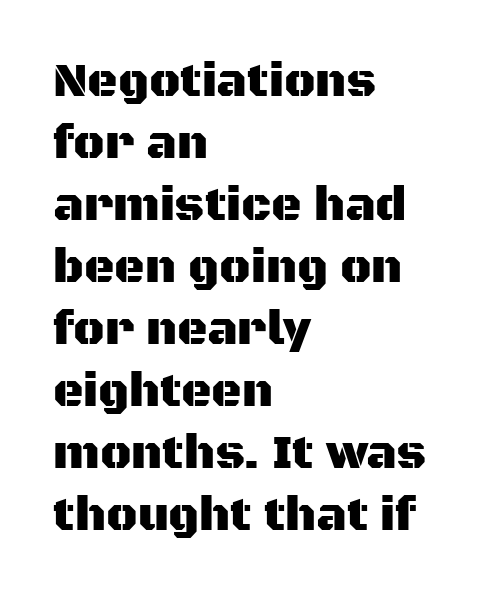
Q: Is the text italic (slanted)? A: No, it is upright.
Q: Is the typeface a serif or a sans-serif typeface? A: Sans-serif.
Q: Is the text underlined? A: No.
Q: How is the paragraph aligned? A: Left-aligned.
Q: Is the spacing between letters normal or unusually wide? A: Normal.
Q: Is the spacing between lines tight, normal or loose? A: Normal.
Q: Width (condensed, normal, or wide)? A: Normal.
Q: Stroke contrast? A: Medium.
Q: x-height? A: Large.
Q: Monospaced? A: No.
